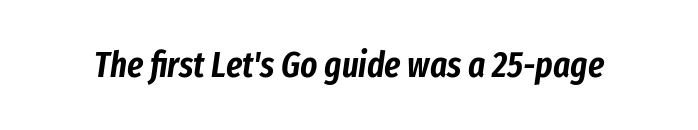
No extra tracking has been applied to these lines. These lines were composed using italics. Spacing verdict: proportional, widths tailored to each character. Underline: absent.
